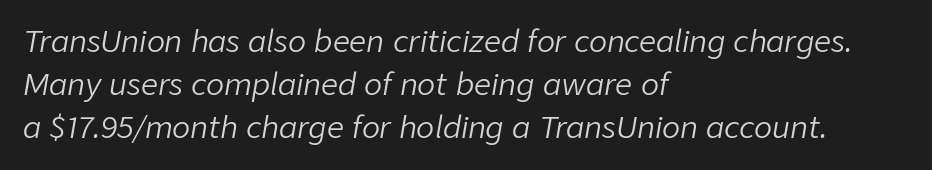
{"italic": "yes", "lean": "right", "slant_degrees": 9, "bold": "no", "weight": "light", "width": "normal", "stroke_contrast": "low", "x_height": "medium", "monospaced": "no", "underline": "no", "align": "left", "line_spacing": "normal", "line_spacing_ratio": 1.44, "letter_spacing": "normal", "letter_spacing_em": 0.0, "glyph_px": 30}
